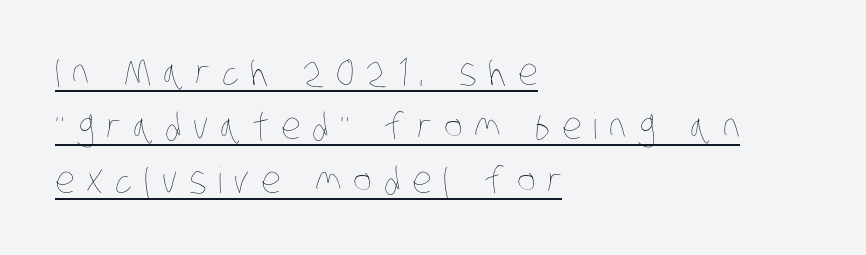
The image shows 36 px thin, condensed type; set left-aligned, normal line spacing (1.5x), unusually wide letter spacing (+0.32 em), underlined; low stroke contrast and a large x-height.
